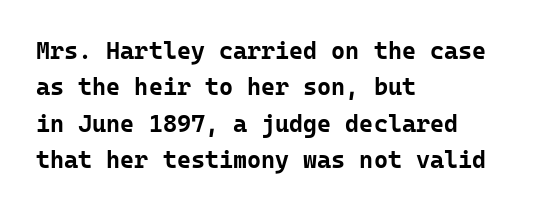
Q: Is the text bold? A: Yes.
Q: Is the text italic (slanted)? A: No, it is upright.
Q: Is the text underlined? A: No.
Q: How is the paragraph aligned? A: Left-aligned.
Q: Is the spacing between letters normal or unusually wide? A: Normal.
Q: Is the spacing between lines tight, normal or loose? A: Normal.
